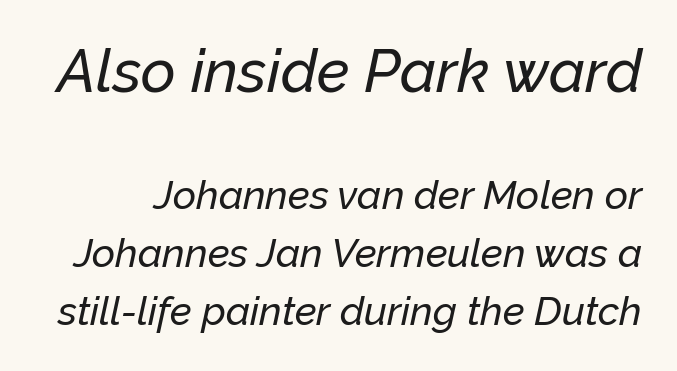
The image shows 60 px text type, italic (leaning right); set normal line spacing (1.46x), normal letter spacing, not underlined; the first (top) block is 1.5x larger; low stroke contrast and a medium x-height.
